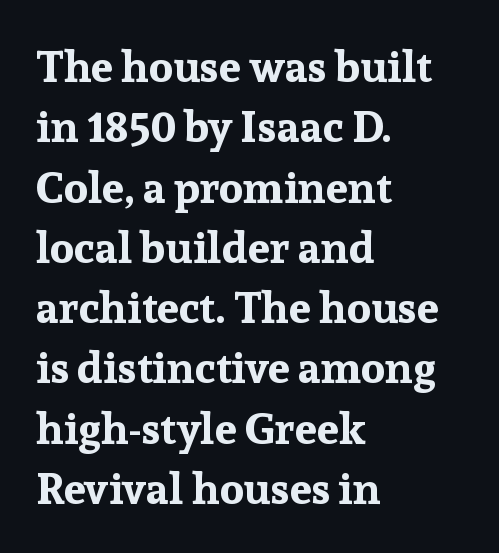
Do the characters align in a grid? No, the font is proportional. Heft: maximum for text — a bold. Type without underlining. Look at the tracking — it's just the regular setting, nothing added. Is this a sans? No — the strokes have serifs.
